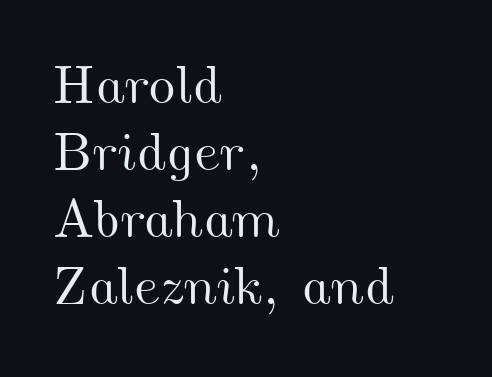
{"width": "wide", "stroke_contrast": "medium", "x_height": "small", "monospaced": "no", "underline": "no", "align": "left", "line_spacing_ratio": 1.24, "letter_spacing": "normal", "letter_spacing_em": 0.0, "glyph_px": 54}
